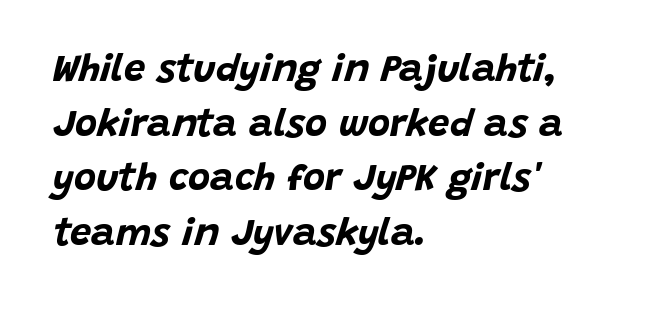
The image shows 38 px bold type, italic (leaning right); set left-aligned, normal line spacing (1.44x), normal letter spacing, not underlined; low stroke contrast and a large x-height.
